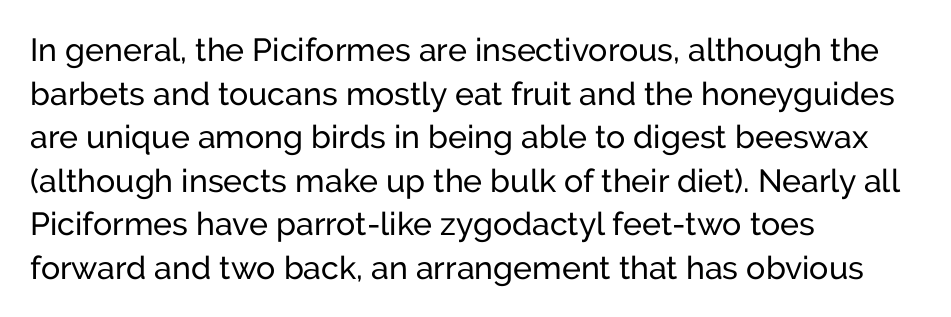
Q: Is the text bold? A: No.
Q: Is the text italic (slanted)? A: No, it is upright.
Q: Is the typeface a serif or a sans-serif typeface? A: Sans-serif.
Q: Is the text underlined? A: No.
Q: How is the paragraph aligned? A: Left-aligned.
Q: Is the spacing between letters normal or unusually wide? A: Normal.
Q: Is the spacing between lines tight, normal or loose? A: Normal.
Q: Width (condensed, normal, or wide)? A: Normal.
Q: Stroke contrast? A: Low.
Q: x-height? A: Medium.
Q: Monospaced? A: No.
